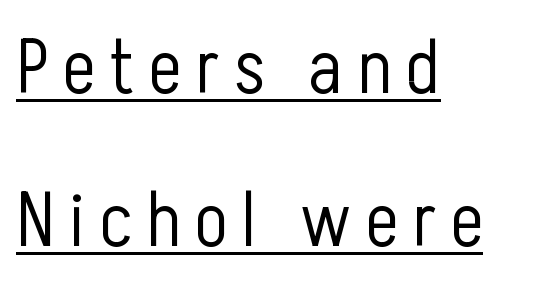
{"serif": "no", "italic": "no", "bold": "no", "weight": "light", "width": "condensed", "stroke_contrast": "low", "x_height": "medium", "monospaced": "no", "underline": "yes", "align": "left", "line_spacing": "loose", "line_spacing_ratio": 1.99, "glyph_px": 77}
